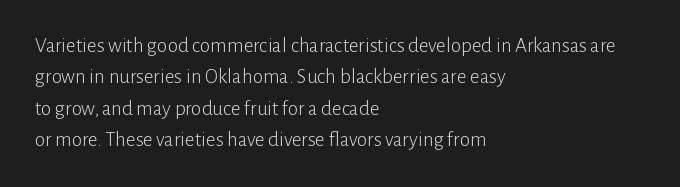
Q: Is the text bold? A: No.
Q: Is the text italic (slanted)? A: No, it is upright.
Q: Is the text underlined? A: No.
Q: How is the paragraph aligned? A: Left-aligned.
Q: Is the spacing between letters normal or unusually wide? A: Normal.
Q: Is the spacing between lines tight, normal or loose? A: Normal.
